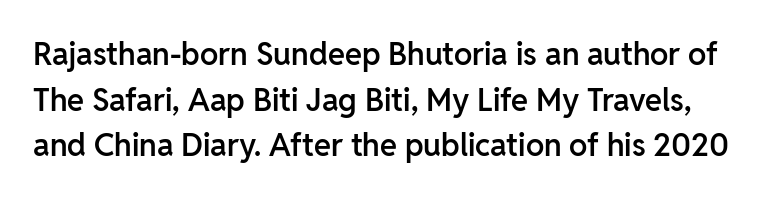
{"serif": "no", "italic": "no", "bold": "semi", "weight": "semibold", "width": "normal", "stroke_contrast": "low", "x_height": "medium", "monospaced": "no", "underline": "no", "line_spacing": "normal", "line_spacing_ratio": 1.47, "letter_spacing": "normal", "letter_spacing_em": 0.0, "glyph_px": 31}
